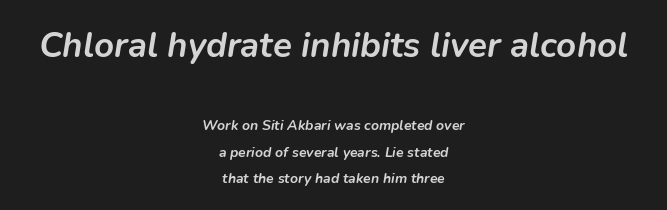
The image shows 35 px semibold type, italic (leaning right); set centered, line spacing 1.89x, normal letter spacing, not underlined; the first (top) block is 2.5x larger; low stroke contrast and a medium x-height.
